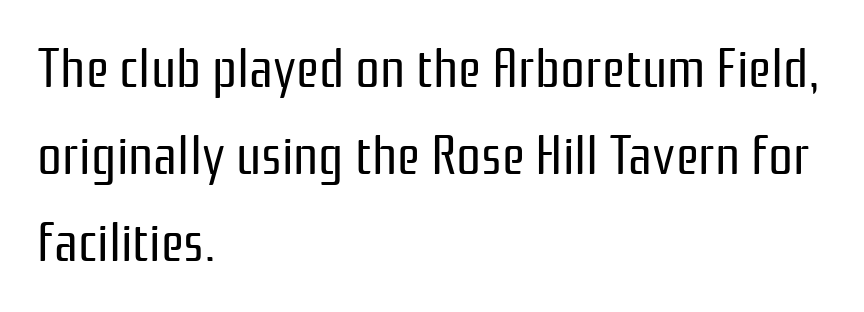
The image shows 55 px regular-weight, condensed sans-serif type, upright; set left-aligned, normal line spacing (1.58x), normal letter spacing, not underlined; low stroke contrast and a medium x-height.
